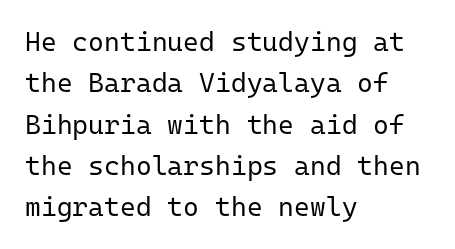
Q: Is the text bold? A: No.
Q: Is the text italic (slanted)? A: No, it is upright.
Q: Is the text underlined? A: No.
Q: How is the paragraph aligned? A: Left-aligned.
Q: Is the spacing between letters normal or unusually wide? A: Normal.
Q: Is the spacing between lines tight, normal or loose? A: Normal.
